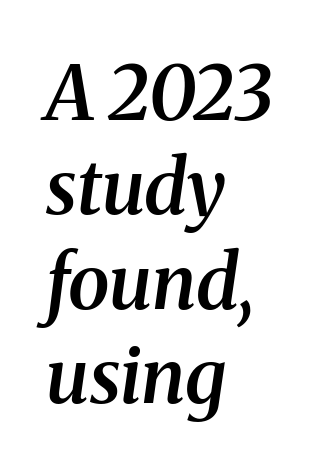
The image shows 75 px semibold serif type, italic (leaning right); set left-aligned, normal line spacing (1.26x), normal letter spacing, not underlined; medium stroke contrast and a medium x-height.
